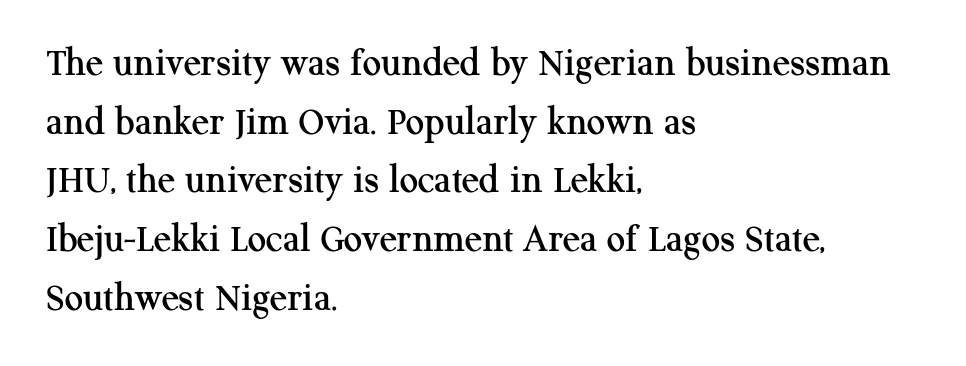
The image shows 41 px serif type, upright; set left-aligned, normal line spacing (1.43x), normal letter spacing, not underlined; medium stroke contrast and a medium x-height.
